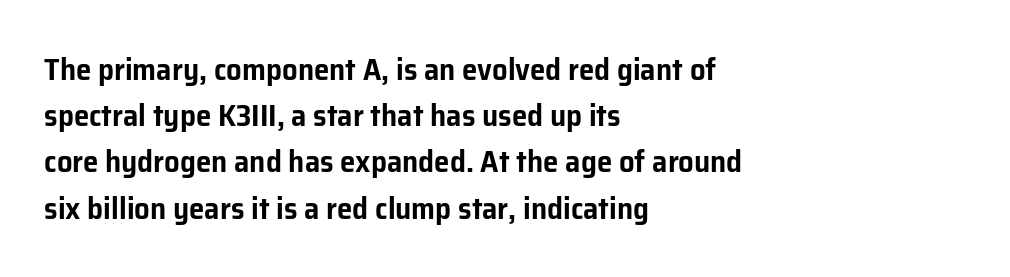
The designer went with a sans here, leaving each stem footless. Summary of vertical rhythm: regular, with standard interline spacing. There is no visible air inserted between adjacent glyphs. Here the designer chose a conventional face with non-uniform glyph widths. Where is the straight margin? On the left.
